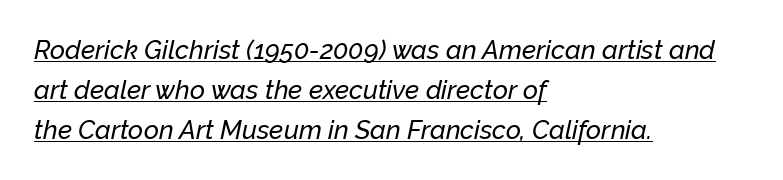
Q: Is the text italic (slanted)? A: Yes, it leans right by about 12 degrees.
Q: Is the text underlined? A: Yes.
Q: How is the paragraph aligned? A: Left-aligned.
Q: Is the spacing between letters normal or unusually wide? A: Normal.
Q: Is the spacing between lines tight, normal or loose? A: Normal.
